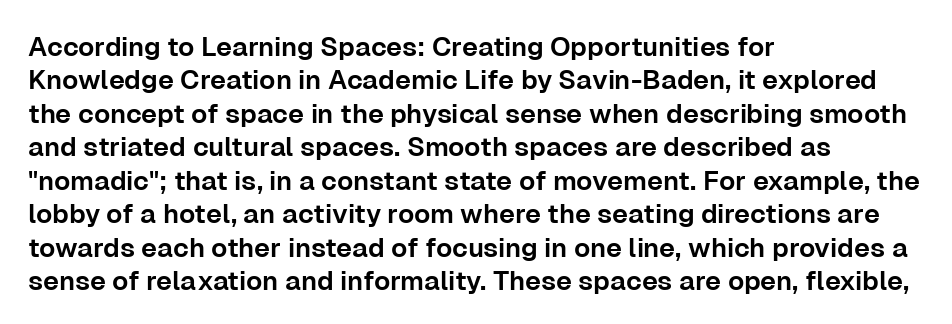
Q: Is the text italic (slanted)? A: No, it is upright.
Q: Is the text underlined? A: No.
Q: How is the paragraph aligned? A: Left-aligned.
Q: Is the spacing between letters normal or unusually wide? A: Normal.
